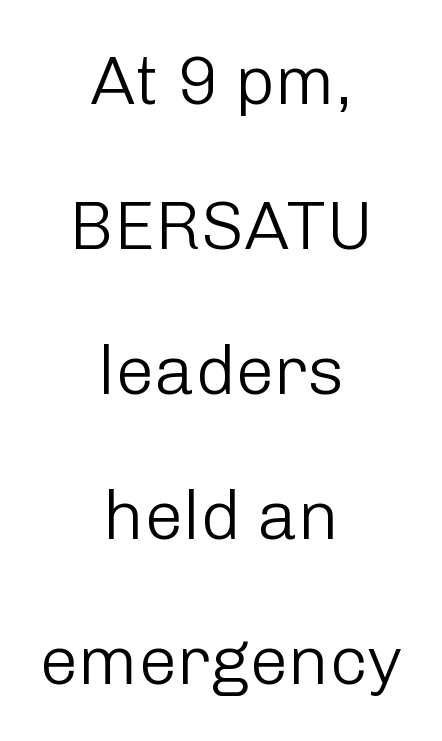
The image shows 69 px light sans-serif type, upright; set centered, loose line spacing (2.1x), normal letter spacing, not underlined; low stroke contrast and a medium x-height.
